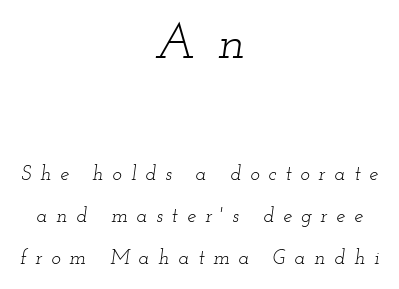
{"serif": "yes", "italic": "yes", "lean": "right", "slant_degrees": 12, "bold": "no", "weight": "light", "width": "wide", "stroke_contrast": "low", "x_height": "small", "monospaced": "no", "underline": "no", "align": "center", "line_spacing": "loose", "line_spacing_ratio": 2.1, "letter_spacing": "wide", "letter_spacing_em": 0.45, "larger_block": "first", "size_ratio": 2.5, "glyph_px": 50}
